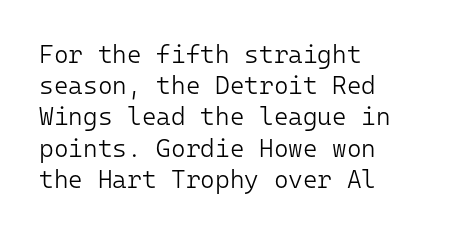
Spacing between characters is what you'd get straight out of the box. Ordinary non-slanted type is in use. The compositor pushed each line to the left boundary. Rows of type keep a routine distance in the vertical direction.
